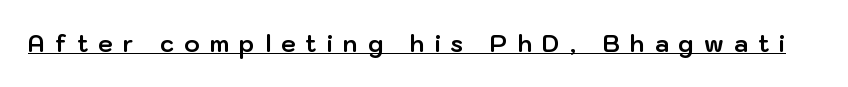
{"italic": "no", "bold": "yes", "underline": "yes", "letter_spacing": "wide", "letter_spacing_em": 0.45, "glyph_px": 23}
